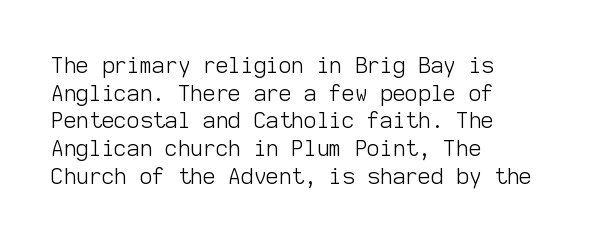
The typeface has the unassuming heft of standard copy or less. Vertical strokes here are truly vertical. A clean baseline with only descenders dipping below it. Default kerning and tracking; the words read as compact shapes.
